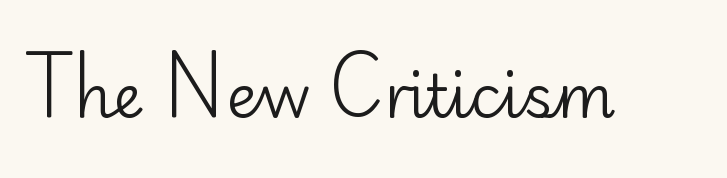
The image shows 60 px regular-weight sans-serif type, upright; set normal letter spacing, not underlined; low stroke contrast and a small x-height.
